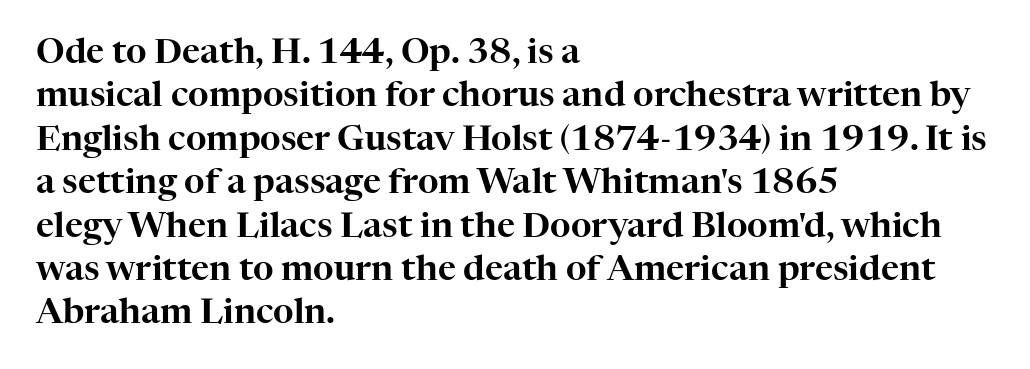
{"serif": "yes", "italic": "no", "width": "normal", "stroke_contrast": "high", "x_height": "medium", "monospaced": "no", "underline": "no", "align": "left", "line_spacing_ratio": 1.24, "letter_spacing": "normal", "letter_spacing_em": 0.0, "glyph_px": 35}
